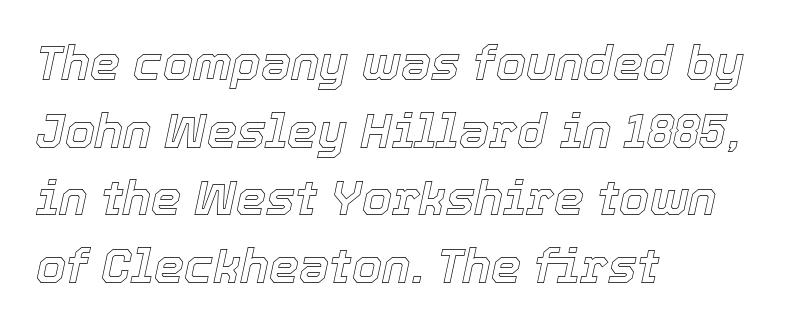
The image shows 48 px text type, italic (leaning right); set left-aligned, normal line spacing (1.41x), normal letter spacing, not underlined; a medium x-height.
